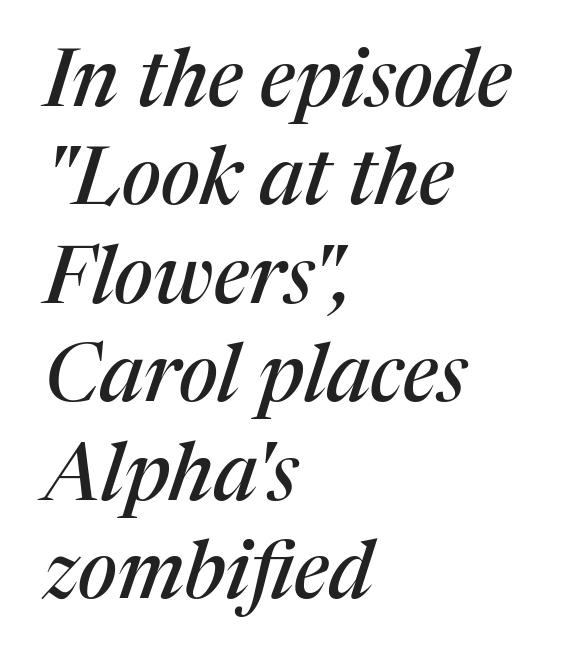
Little horizontal feet cap the strokes, marking this as serif type. The glyphs look as if they've been sheared to an angle. The baseline area is clear. These lines are rendered in a variable-pitch font. The compositor pushed each line to the left boundary. Spacing between characters is what you'd get straight out of the box.
